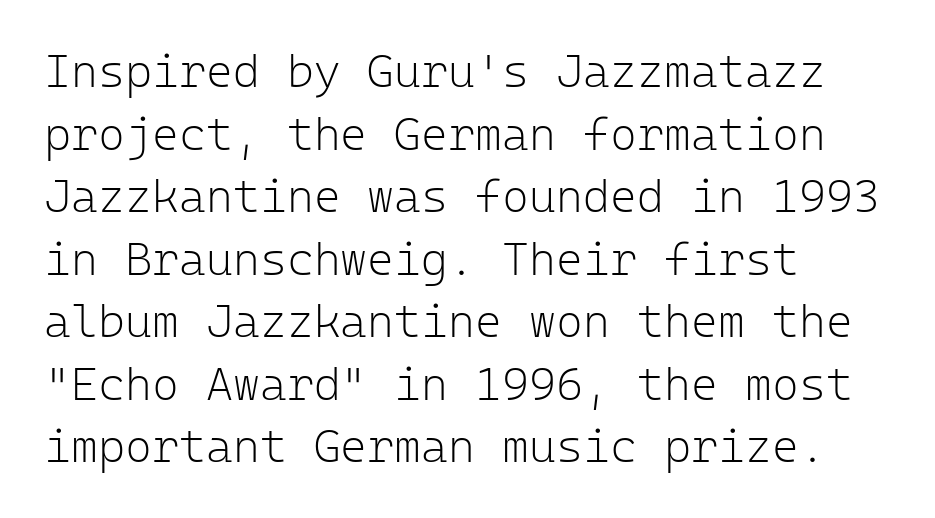
Stroke thickness stays within the range of a standard reading face or lighter. These lines are composed in type without serifs. The passage shown is not underscored anywhere. The face used here is monospaced, like something from a code editor. Is the letter spacing exaggerated? No — it looks like the ordinary default.
